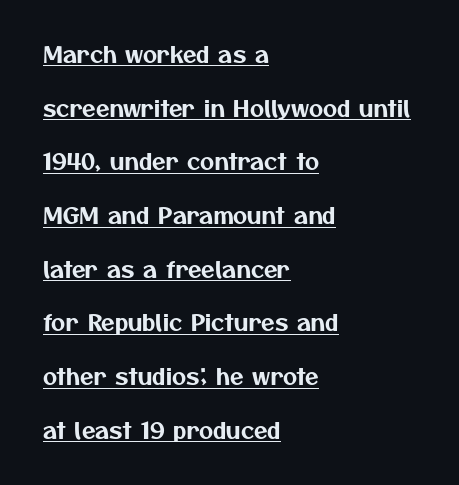
Q: Is the text underlined? A: Yes.
Q: How is the paragraph aligned? A: Left-aligned.
Q: Is the spacing between letters normal or unusually wide? A: Normal.
Q: Is the spacing between lines tight, normal or loose? A: Loose.
